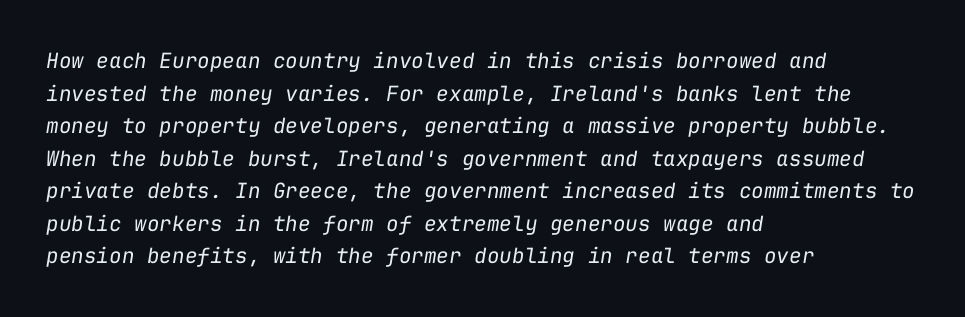
The image shows 21 px text type, italic (leaning right); set left-aligned, normal line spacing (1.55x), normal letter spacing, not underlined.
